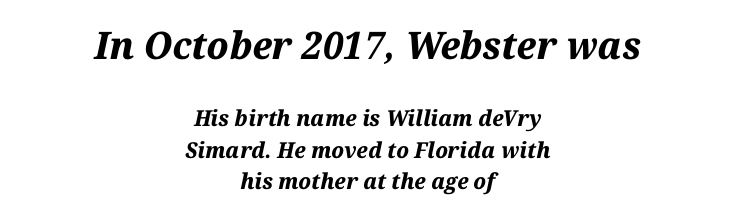
Q: Is the text bold? A: Yes.
Q: Is the text italic (slanted)? A: Yes, it leans right by about 12 degrees.
Q: Is the text underlined? A: No.
Q: How is the paragraph aligned? A: Centered.
Q: Is the spacing between letters normal or unusually wide? A: Normal.
Q: Is the spacing between lines tight, normal or loose? A: Normal.
Q: Which block of text is set in a larger size, the first (top) or the second (bottom)? A: The first (top) one.
Q: Width (condensed, normal, or wide)? A: Normal.
Q: Stroke contrast? A: Medium.
Q: x-height? A: Medium.
Q: Monospaced? A: No.
